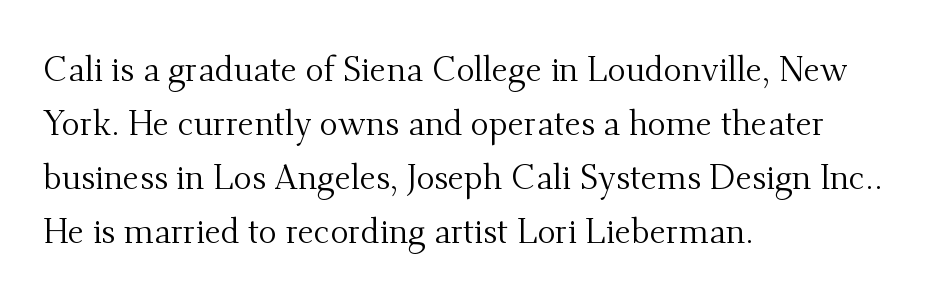
Check under the words: just untouched page. A typesetter would call this proportional, since set widths differ per character. Note: serifs present on the glyphs. Is the letter spacing exaggerated? No — it looks like the ordinary default. The rendering anchors every line to the left-hand side. This is roman type, the default non-slanted kind.
